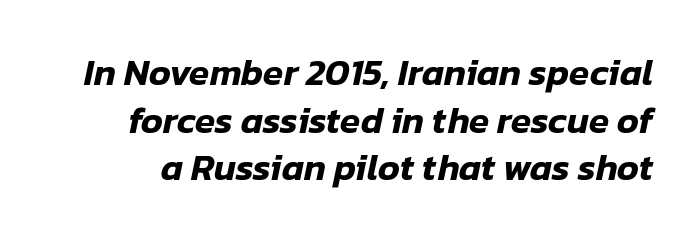
Q: Is the text italic (slanted)? A: Yes, it leans right by about 12 degrees.
Q: Is the text underlined? A: No.
Q: Is the spacing between letters normal or unusually wide? A: Normal.
Q: Is the spacing between lines tight, normal or loose? A: Normal.
Q: Width (condensed, normal, or wide)? A: Normal.
Q: Stroke contrast? A: Low.
Q: x-height? A: Medium.
Q: Monospaced? A: No.
